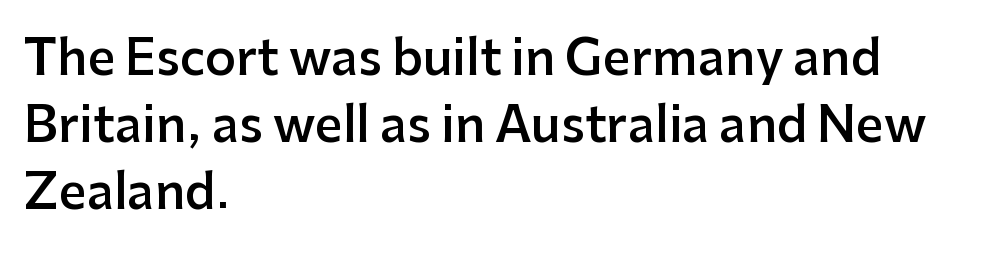
{"serif": "no", "italic": "no", "bold": "semi", "weight": "semibold", "width": "normal", "stroke_contrast": "low", "x_height": "medium", "monospaced": "no", "underline": "no", "align": "left", "line_spacing": "normal", "line_spacing_ratio": 1.4, "letter_spacing": "normal", "letter_spacing_em": 0.0, "glyph_px": 48}
